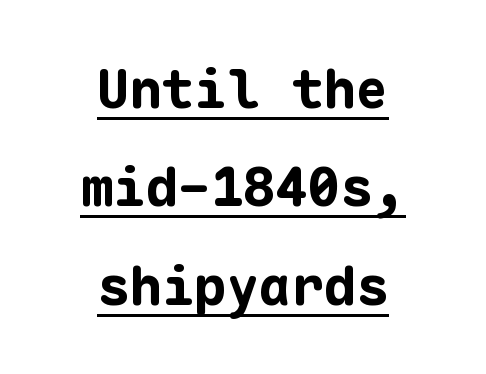
The image shows 54 px bold sans-serif type, upright, monospaced; set centered, line spacing 1.82x, normal letter spacing, underlined; low stroke contrast and a medium x-height.
